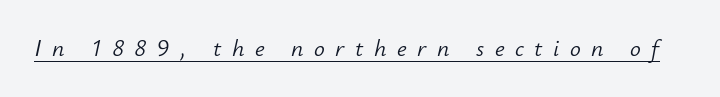
Q: Is the text bold? A: No.
Q: Is the text italic (slanted)? A: Yes, it leans right by about 12 degrees.
Q: Is the text underlined? A: Yes.
Q: Is the spacing between letters normal or unusually wide? A: Unusually wide.
